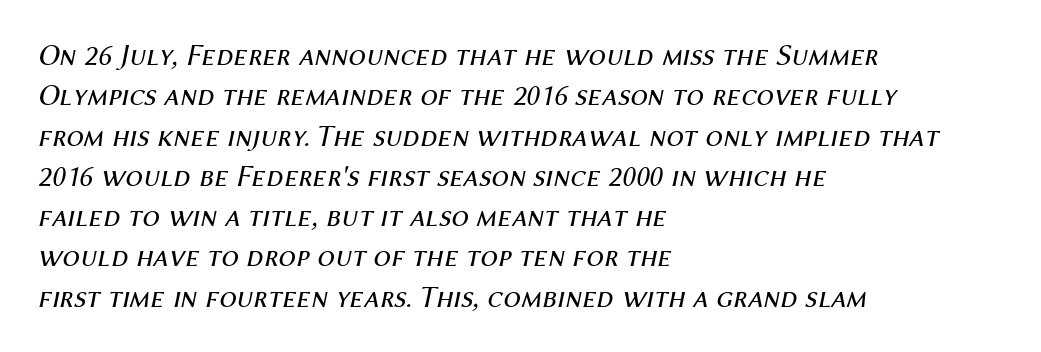
{"italic": "yes", "lean": "right", "slant_degrees": 12, "bold": "no", "weight": "regular", "width": "normal", "stroke_contrast": "medium", "x_height": "medium", "monospaced": "no", "underline": "no", "align": "left", "line_spacing": "normal", "line_spacing_ratio": 1.3, "letter_spacing": "normal", "letter_spacing_em": 0.0, "glyph_px": 31}
